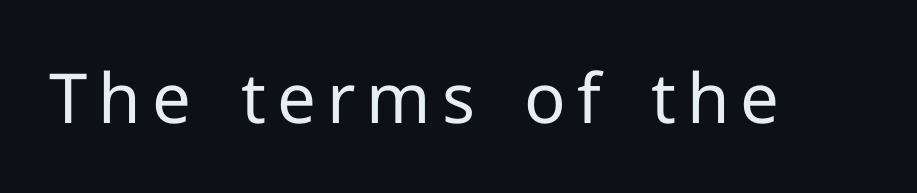
Q: Is the text bold? A: No.
Q: Is the text italic (slanted)? A: No, it is upright.
Q: Is the typeface a serif or a sans-serif typeface? A: Sans-serif.
Q: Is the text underlined? A: No.
Q: Width (condensed, normal, or wide)? A: Normal.
Q: Stroke contrast? A: Low.
Q: x-height? A: Medium.
Q: Monospaced? A: No.
